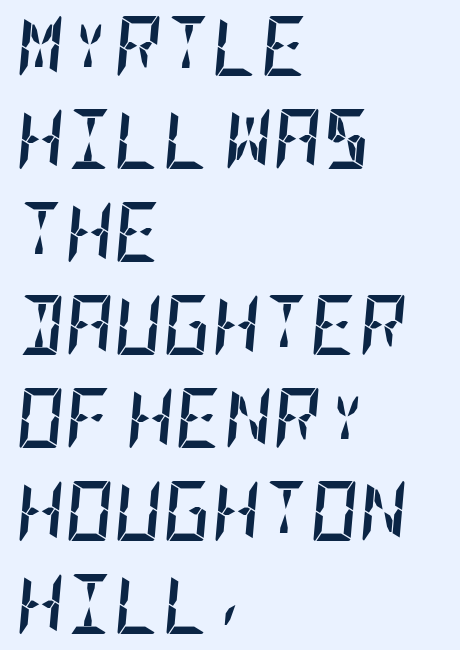
{"italic": "yes", "lean": "right", "slant_degrees": 5, "bold": "yes", "weight": "semibold", "width": "condensed", "stroke_contrast": "low", "x_height": "large", "underline": "no", "align": "left", "line_spacing": "normal", "line_spacing_ratio": 1.55, "letter_spacing": "normal", "letter_spacing_em": 0.0, "glyph_px": 60}
